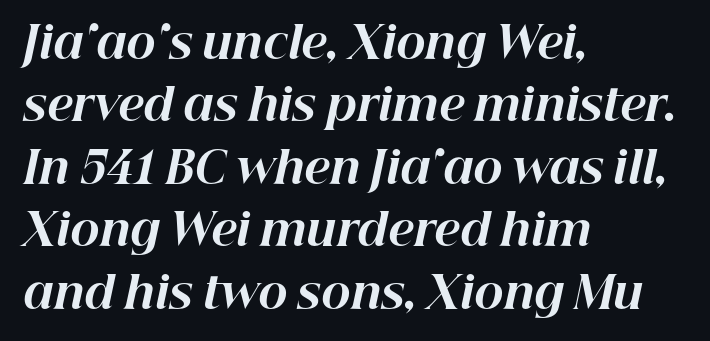
{"italic": "yes", "lean": "right", "slant_degrees": 12, "bold": "yes", "weight": "bold", "width": "normal", "stroke_contrast": "high", "x_height": "medium", "monospaced": "no", "underline": "no", "align": "left", "line_spacing": "normal", "line_spacing_ratio": 1.42, "letter_spacing": "normal", "letter_spacing_em": 0.0, "glyph_px": 44}
